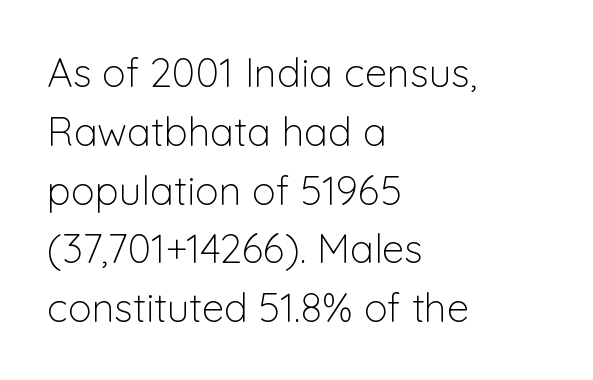
The image shows 40 px light sans-serif type, upright; set left-aligned, normal line spacing (1.47x), normal letter spacing, not underlined; low stroke contrast and a medium x-height.
